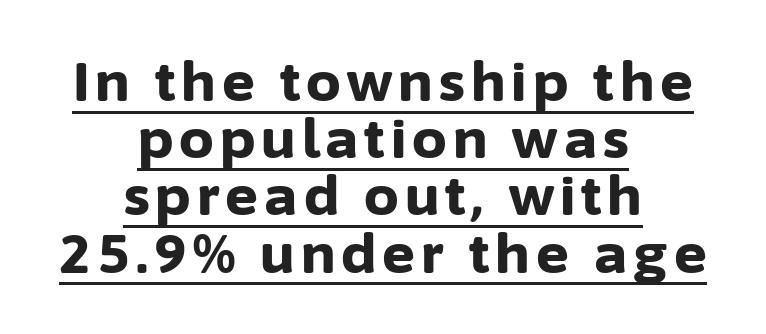
The image shows 55 px bold sans-serif type, upright; set centered, tight line spacing (1.04x), underlined; low stroke contrast and a medium x-height.
